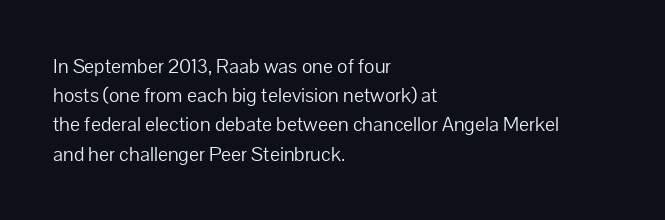
The image shows 20 px text type, upright; set left-aligned, normal line spacing (1.46x), normal letter spacing, not underlined.
